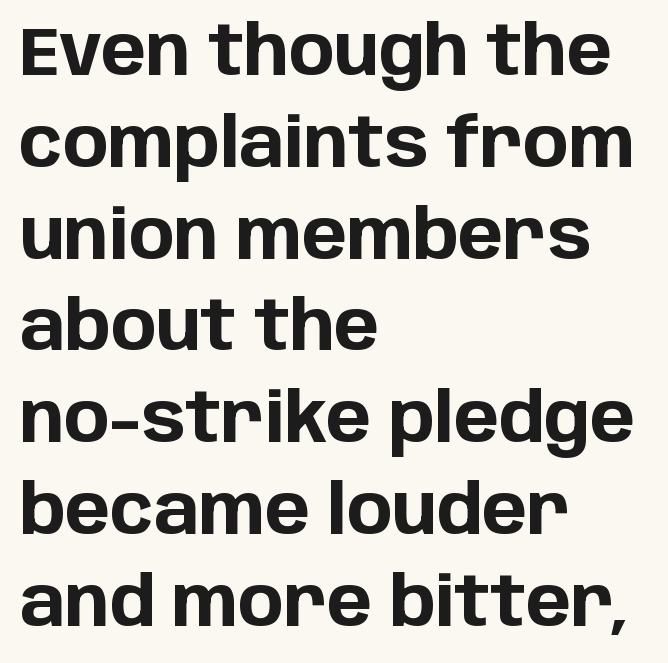
A classic flush-left, rag-right setting is used for this passage. Weight: bold. The space between consecutive lines is moderate. Each letter keeps its own natural width here, so spacing adapts to shape. If you drew a line through each stem, it would be perfectly vertical.
